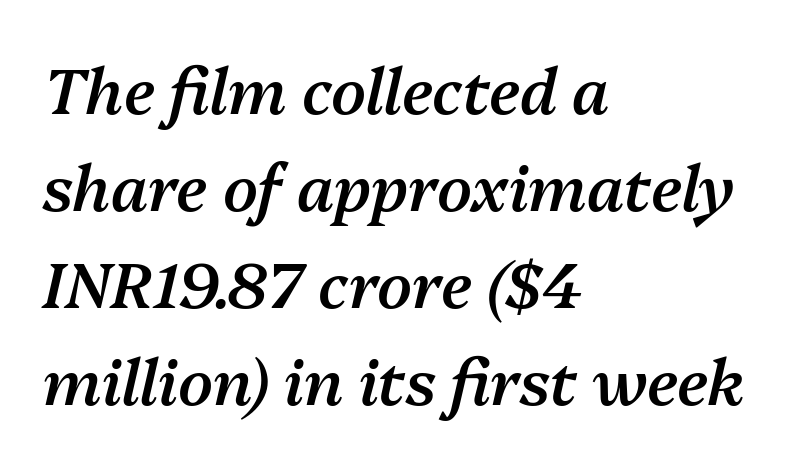
The image shows 63 px semibold type, italic (leaning right); set left-aligned, normal line spacing (1.54x), normal letter spacing, not underlined; medium stroke contrast and a medium x-height.
